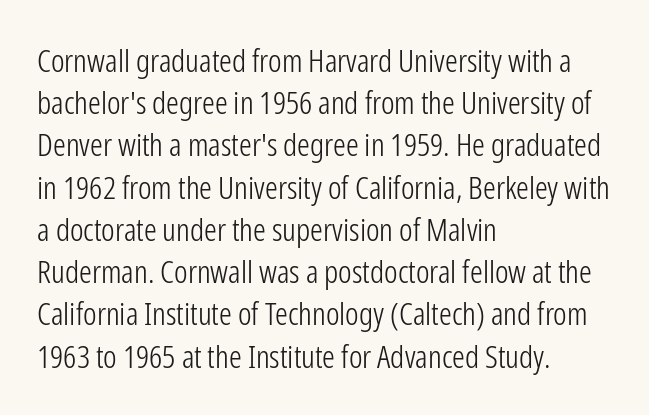
The image shows 32 px light, condensed sans-serif type, upright; set left-aligned, normal line spacing (1.32x), normal letter spacing, not underlined; low stroke contrast and a medium x-height.
